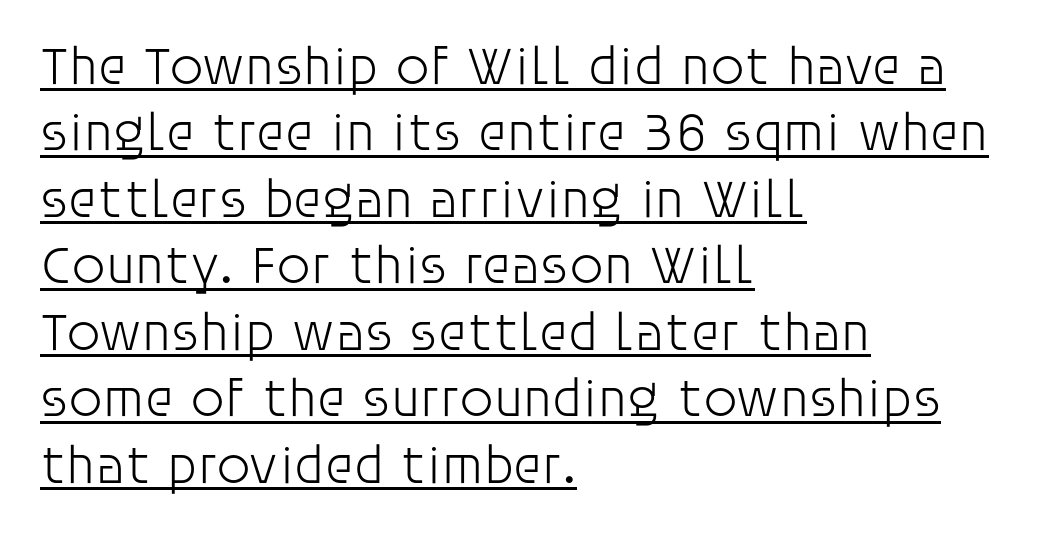
{"serif": "no", "italic": "no", "bold": "no", "weight": "light", "width": "normal", "stroke_contrast": "low", "x_height": "large", "monospaced": "no", "underline": "yes", "align": "left", "line_spacing_ratio": 1.23, "letter_spacing": "normal", "letter_spacing_em": 0.0, "glyph_px": 54}
